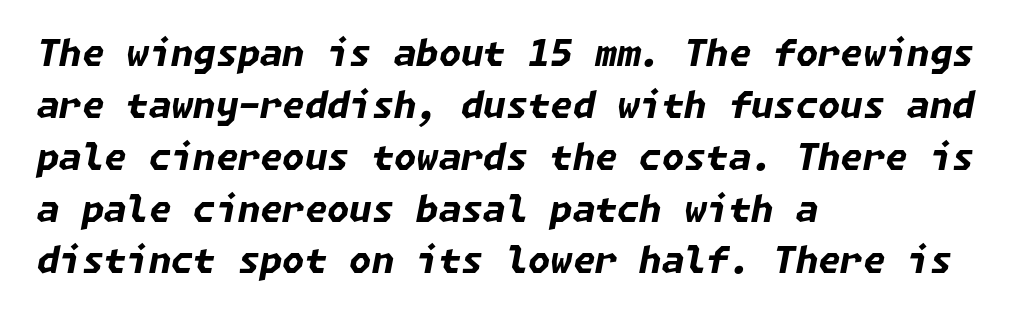
Regular leading. Which margin do the lines hug? The left one — the right edge is uneven. Caption: standard tracking, unaltered. Compared with ordinary roman type, these characters are visibly tilted. Underlining? Definitely not there.
